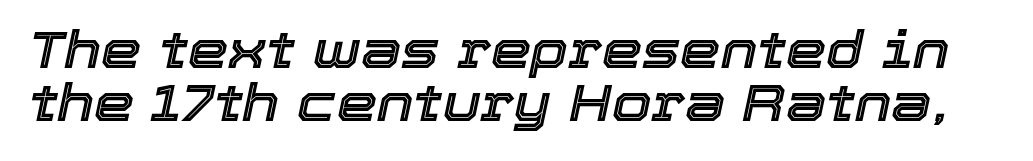
The image shows 51 px text type, italic (leaning right); set tight line spacing (1.03x), normal letter spacing, not underlined; a medium x-height.
